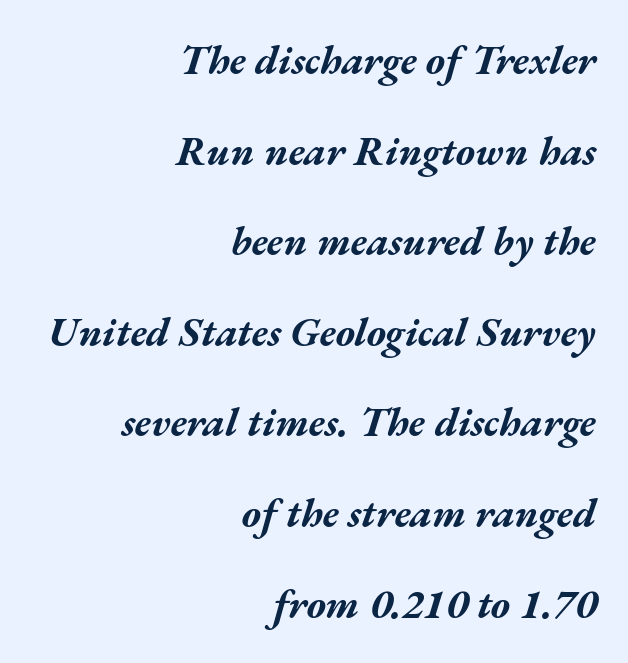
Q: Is the text bold? A: Yes.
Q: Is the text italic (slanted)? A: Yes, it leans right by about 17 degrees.
Q: Is the text underlined? A: No.
Q: How is the paragraph aligned? A: Right-aligned.
Q: Is the spacing between letters normal or unusually wide? A: Normal.
Q: Is the spacing between lines tight, normal or loose? A: Loose.
Q: Width (condensed, normal, or wide)? A: Wide.
Q: Stroke contrast? A: Medium.
Q: x-height? A: Medium.
Q: Monospaced? A: No.
